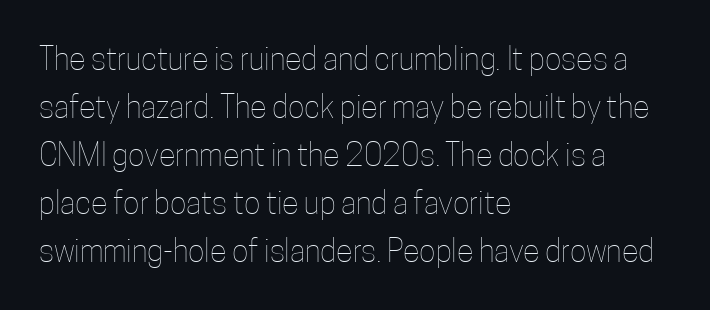
Q: Is the text bold? A: No.
Q: Is the text italic (slanted)? A: No, it is upright.
Q: Is the text underlined? A: No.
Q: How is the paragraph aligned? A: Left-aligned.
Q: Is the spacing between letters normal or unusually wide? A: Normal.
Q: Is the spacing between lines tight, normal or loose? A: Normal.
Q: Width (condensed, normal, or wide)? A: Condensed.
Q: Stroke contrast? A: Low.
Q: x-height? A: Medium.
Q: Monospaced? A: No.
